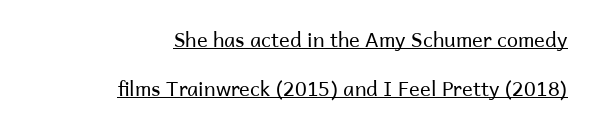
The image shows 20 px text type, upright; set right-aligned, loose line spacing (2.45x), normal letter spacing, underlined.
